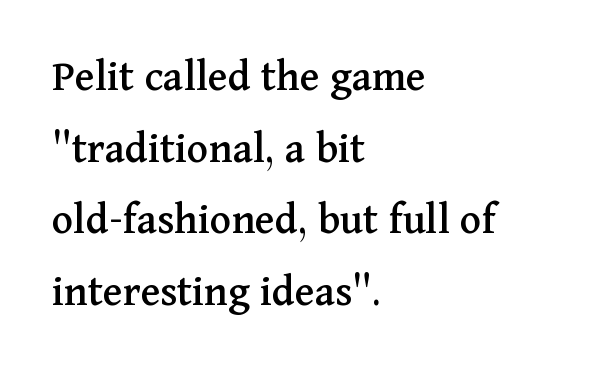
Just letters on the line, the space beneath them empty. This is the regular roman posture of the typeface. The compositor pushed each line to the left boundary. The horizontal fit of the characters is conventional and even. Students, observe: this is what conventionally led text looks like.
